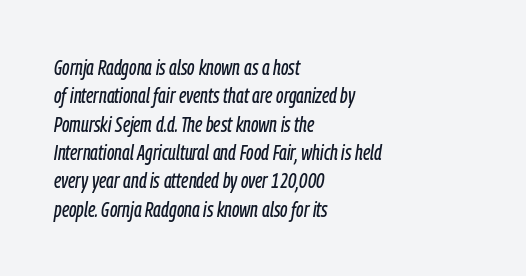
Q: Is the text italic (slanted)? A: Yes, it leans right by about 9 degrees.
Q: Is the text underlined? A: No.
Q: How is the paragraph aligned? A: Left-aligned.
Q: Is the spacing between letters normal or unusually wide? A: Normal.
Q: Is the spacing between lines tight, normal or loose? A: Normal.
